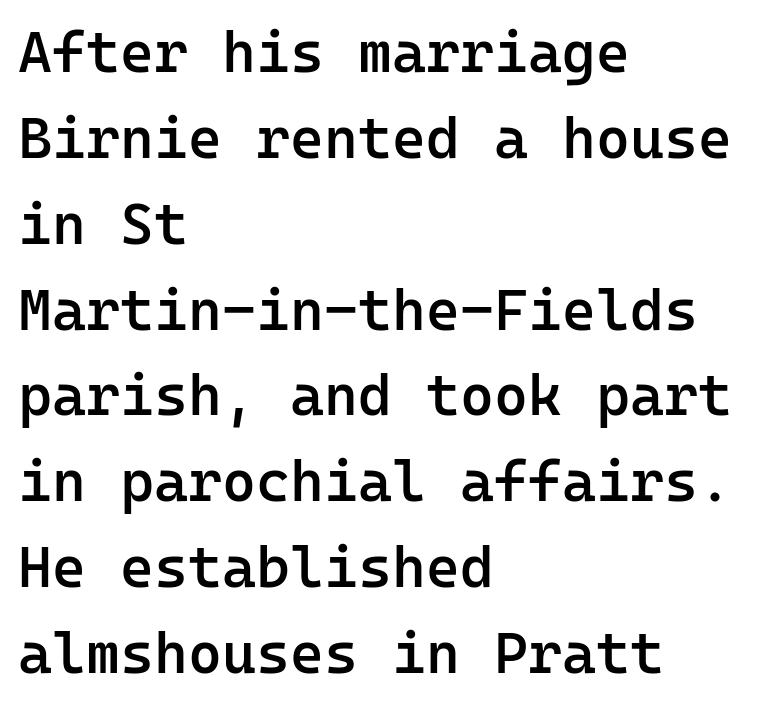
Q: Is the text bold? A: Semi-bold.
Q: Is the text italic (slanted)? A: No, it is upright.
Q: Is the typeface a serif or a sans-serif typeface? A: Sans-serif.
Q: Is the text underlined? A: No.
Q: How is the paragraph aligned? A: Left-aligned.
Q: Is the spacing between letters normal or unusually wide? A: Normal.
Q: Is the spacing between lines tight, normal or loose? A: Normal.
Q: Width (condensed, normal, or wide)? A: Normal.
Q: Stroke contrast? A: Low.
Q: x-height? A: Medium.
Q: Monospaced? A: Yes.
